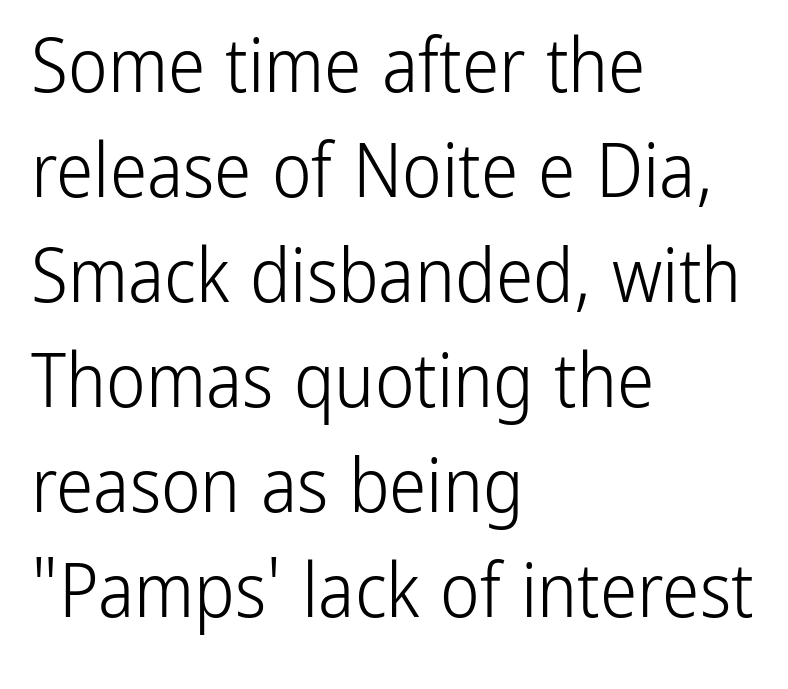
What kind of face is this? One without serifs — a sans. Bare-footed words on every line. The typography opts for an upright posture over an oblique one. The typeface has the unassuming heft of standard copy or less. The passage shown has conventional tracking throughout.
